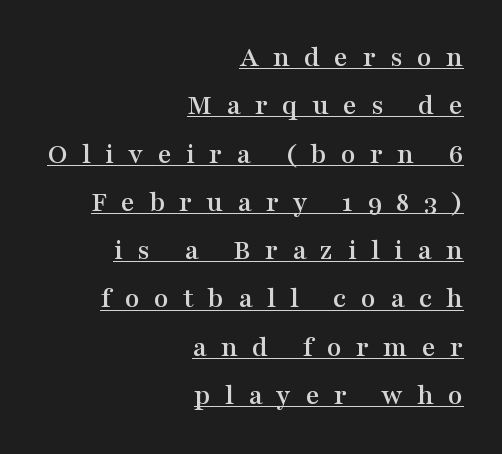
The image shows 30 px wide serif type, upright; set right-aligned, normal line spacing (1.61x), unusually wide letter spacing (+0.47 em), underlined; medium stroke contrast and a medium x-height.
